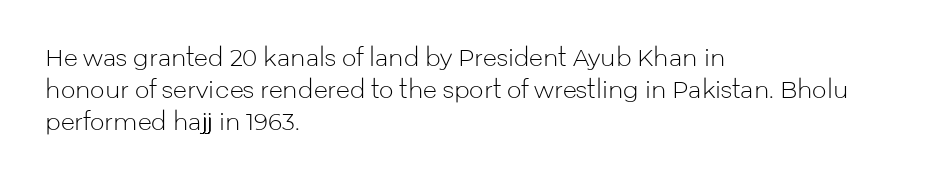
The image shows 23 px text type, upright; set left-aligned, normal line spacing (1.39x), normal letter spacing, not underlined.
